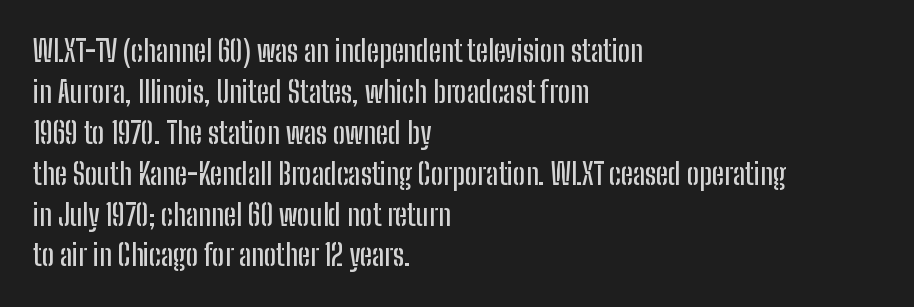
The face used here is proportionally spaced, like ordinary book or web type. The passage shown is not underscored anywhere. Nobody touched the tracking dial on this one. Examine the stroke ends and you'll find no serifs. These lines sit exactly where default settings would place them.
